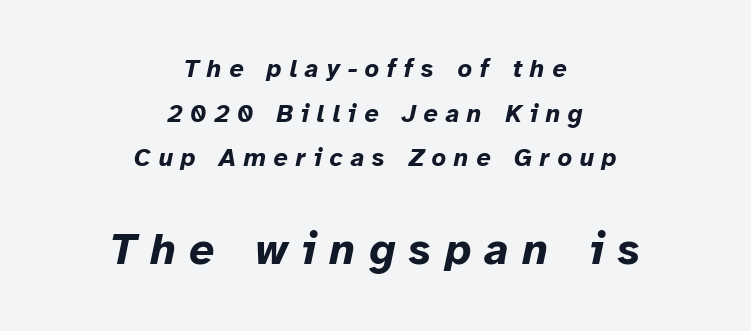
Q: Is the text bold? A: Yes.
Q: Is the text italic (slanted)? A: Yes, it leans right by about 12 degrees.
Q: Is the text underlined? A: No.
Q: How is the paragraph aligned? A: Centered.
Q: Is the spacing between letters normal or unusually wide? A: Unusually wide.
Q: Which block of text is set in a larger size, the first (top) or the second (bottom)? A: The second (bottom) one.
Q: Width (condensed, normal, or wide)? A: Normal.
Q: Stroke contrast? A: Low.
Q: x-height? A: Medium.
Q: Monospaced? A: No.
